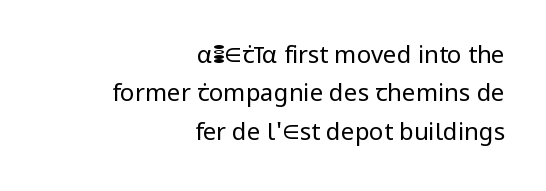
Q: Is the text bold? A: No.
Q: Is the text italic (slanted)? A: No, it is upright.
Q: Is the text underlined? A: No.
Q: How is the paragraph aligned? A: Right-aligned.
Q: Is the spacing between letters normal or unusually wide? A: Normal.
Q: Is the spacing between lines tight, normal or loose? A: Normal.
